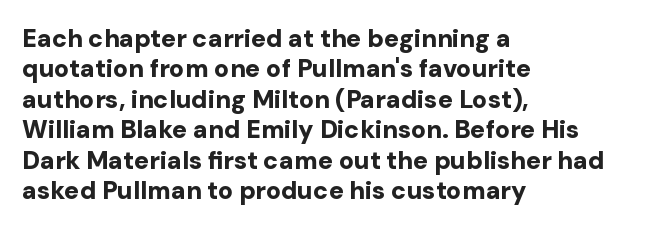
{"italic": "no", "bold": "yes", "underline": "no", "align": "left", "line_spacing_ratio": 1.22, "letter_spacing": "normal", "letter_spacing_em": 0.0, "glyph_px": 25}
